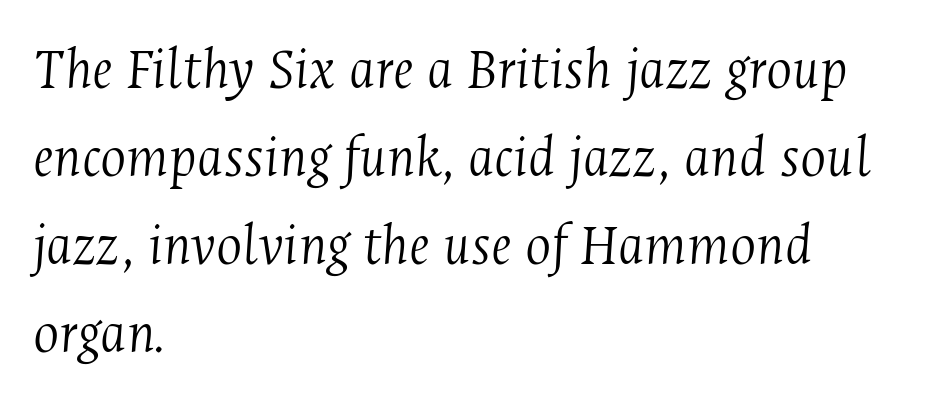
On a weight scale, this lands at 450 or below. Regular leading. The letters sit at their default tracking, neither squeezed nor spread. The glyphs look as if they've been sheared to an angle.
